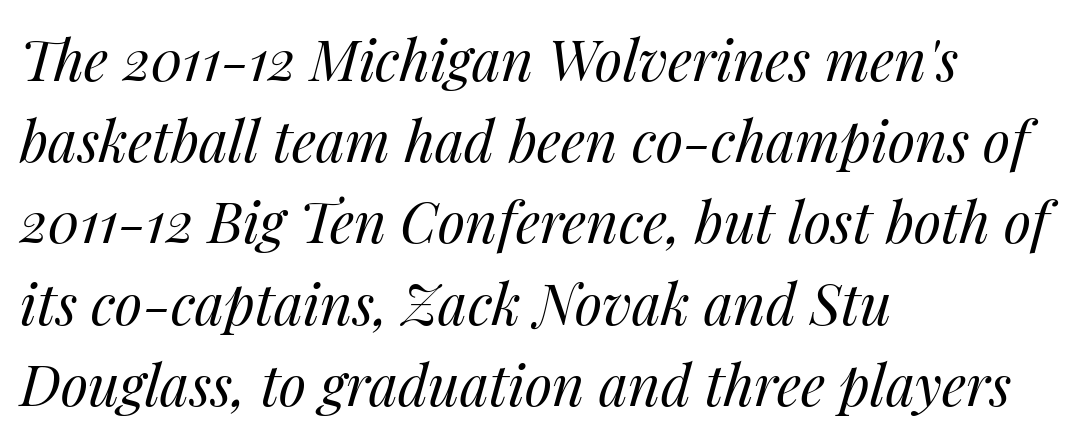
The type is set solid horizontally, with unmodified tracking. Decoration check: the copy has no underline. An italicized treatment has been applied to the whole sample. On a weight scale, this lands at 450 or below. Left-aligned paragraph, ragged on the right. Looks like regular typesetting: each glyph gets only the width it needs.
